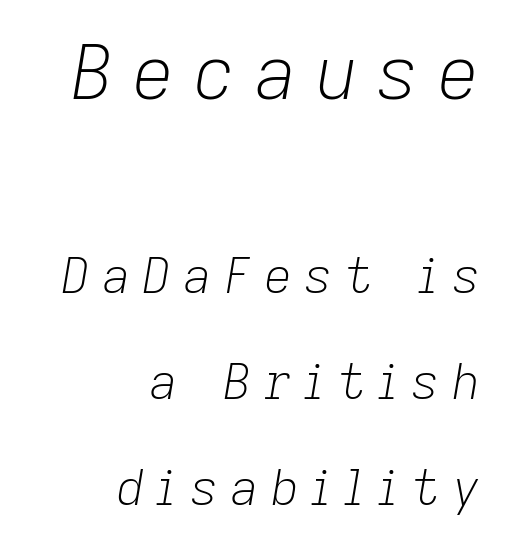
{"italic": "yes", "lean": "right", "slant_degrees": 9, "bold": "no", "weight": "light", "width": "normal", "stroke_contrast": "low", "x_height": "medium", "monospaced": "no", "underline": "no", "align": "right", "line_spacing": "loose", "line_spacing_ratio": 2.16, "letter_spacing": "wide", "letter_spacing_em": 0.25, "larger_block": "first", "size_ratio": 1.51, "glyph_px": 74}
